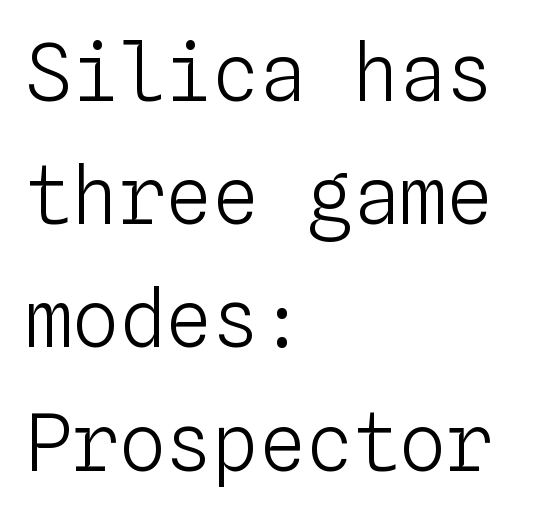
The rendering uses typewriter-style spacing with identical character cells. No word sits above an underline. This rendering uses left alignment, leaving the right contour irregular. This sample uses an upright cut, with every glyph sitting square on the baseline. Reading down the column, the eye jumps a familiar distance to each next line. Observe the ordinary spacing: letters are neighbours, not strangers.
